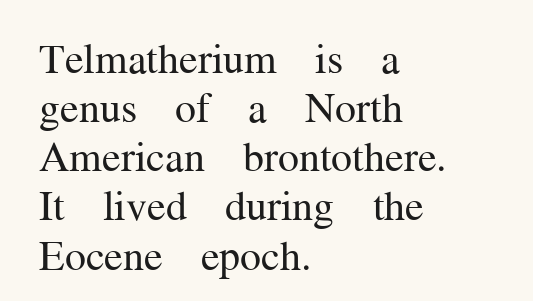
The image shows 42 px regular-weight serif type, upright; set left-aligned, line spacing 1.17x, normal letter spacing, not underlined; medium stroke contrast and a medium x-height.
